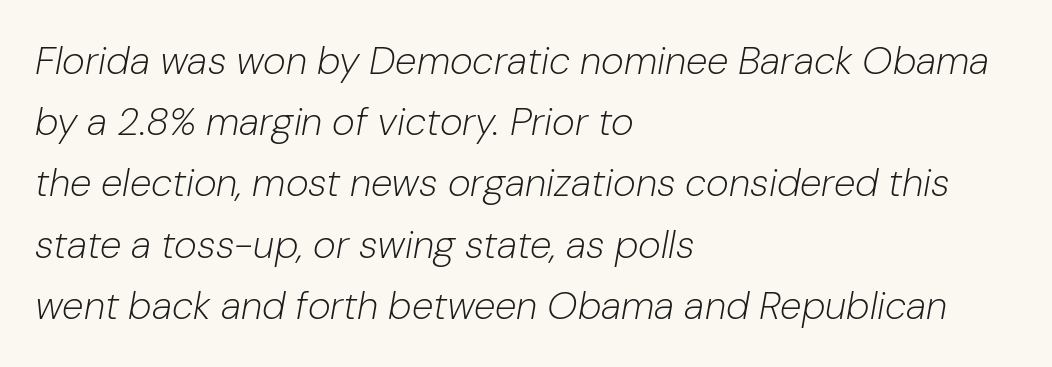
The image shows 39 px light type, italic (leaning right); set left-aligned, normal line spacing (1.57x), normal letter spacing, not underlined; low stroke contrast and a medium x-height.
